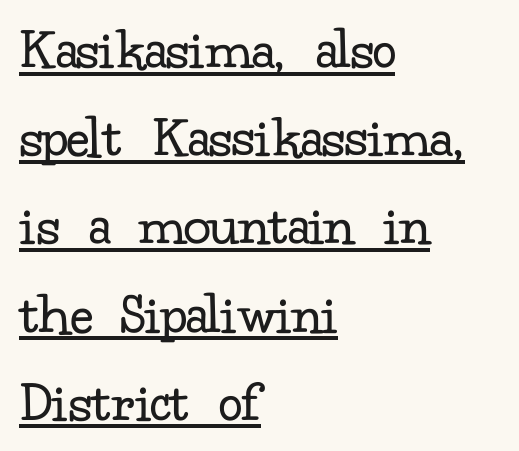
Q: Is the text bold? A: No.
Q: Is the text italic (slanted)? A: No, it is upright.
Q: Is the typeface a serif or a sans-serif typeface? A: Serif.
Q: Is the text underlined? A: Yes.
Q: How is the paragraph aligned? A: Left-aligned.
Q: Is the spacing between letters normal or unusually wide? A: Normal.
Q: Is the spacing between lines tight, normal or loose? A: Normal.
Q: Width (condensed, normal, or wide)? A: Normal.
Q: Stroke contrast? A: Low.
Q: x-height? A: Small.
Q: Monospaced? A: No.
